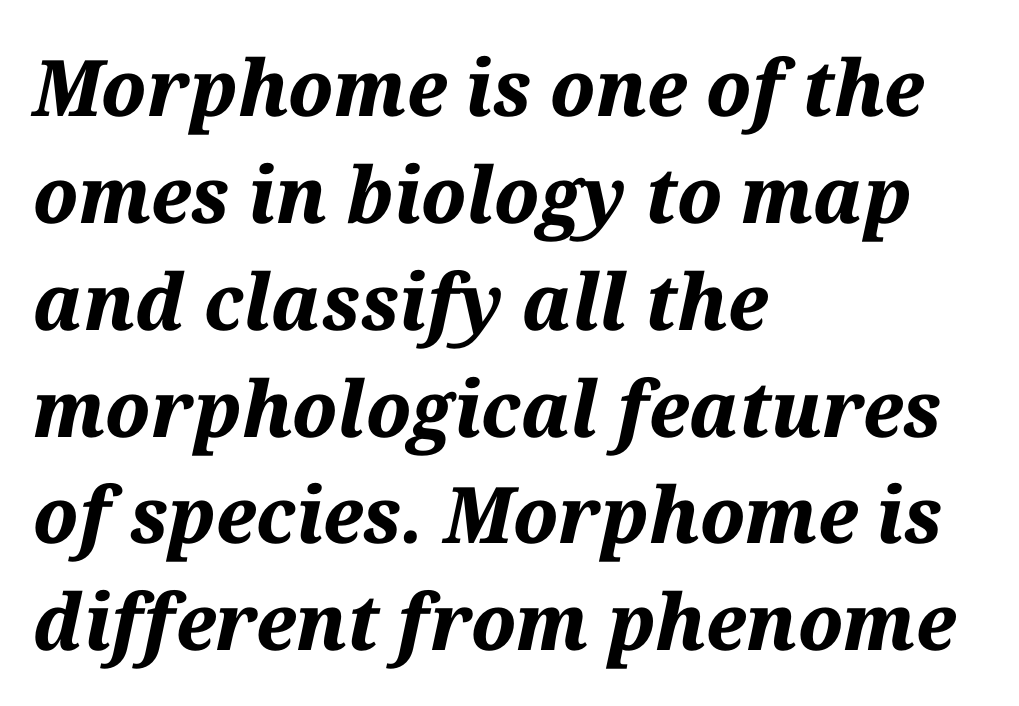
This sample is left-justified, so line endings fall wherever the words run out. The rendering uses a moderate line-height, typical for paragraphs. The strip under each line holds only bare page. Does extra space separate the letters? No, they use regular spacing.
